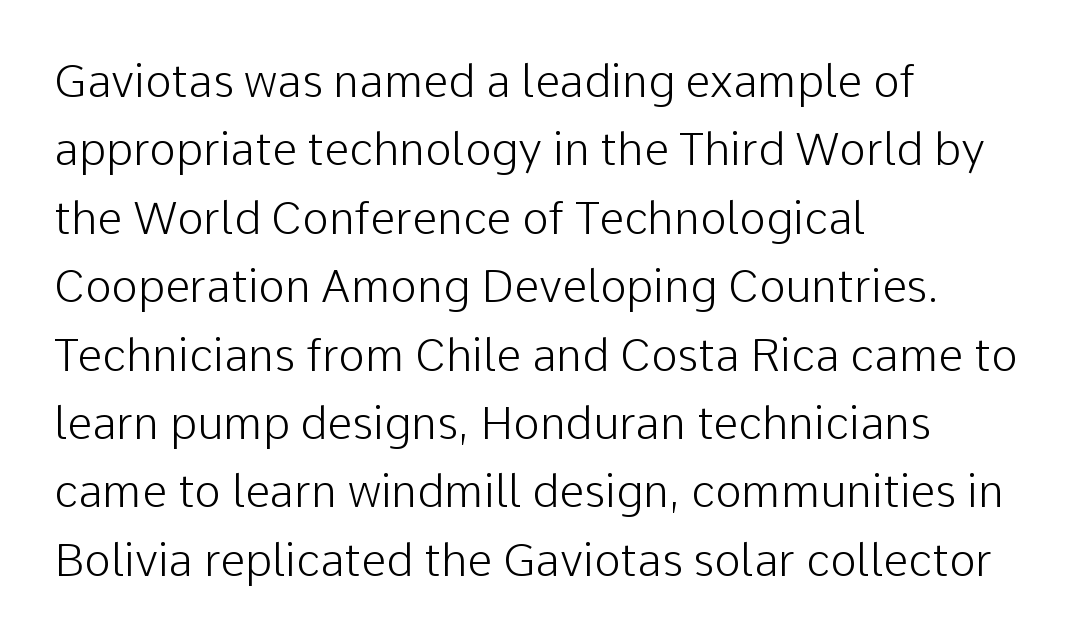
The area under the type is left untouched. A typesetter would call this leading conventional body-copy spacing. Where is the straight margin? On the left. What stands out about the letter spacing? Nothing — it is the standard amount. To sum up the face: it is a sans, with no serifs. Do the letters lean? They stand straight.
